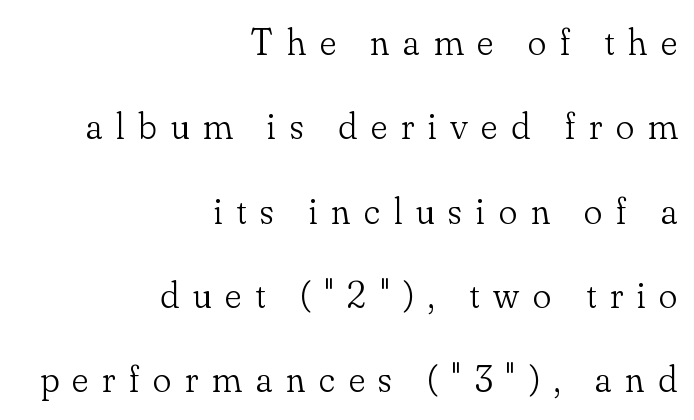
The image shows 38 px light serif type, upright; set right-aligned, loose line spacing (2.22x), unusually wide letter spacing (+0.37 em), not underlined; low stroke contrast and a small x-height.
